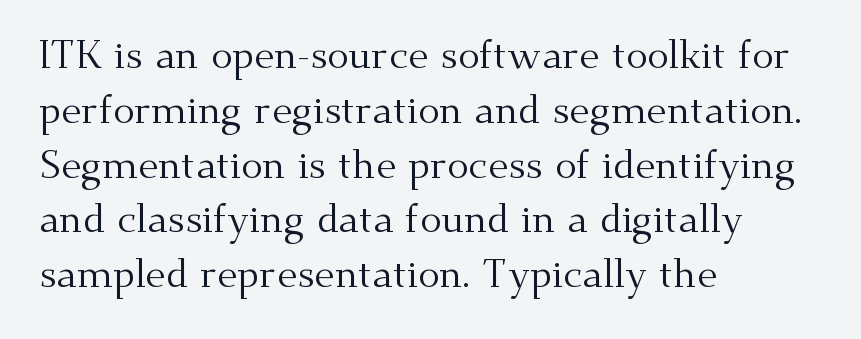
Q: Is the text bold? A: No.
Q: Is the text italic (slanted)? A: No, it is upright.
Q: Is the typeface a serif or a sans-serif typeface? A: Serif.
Q: Is the text underlined? A: No.
Q: How is the paragraph aligned? A: Left-aligned.
Q: Is the spacing between letters normal or unusually wide? A: Normal.
Q: Is the spacing between lines tight, normal or loose? A: Normal.
Q: Width (condensed, normal, or wide)? A: Normal.
Q: Stroke contrast? A: Medium.
Q: x-height? A: Small.
Q: Monospaced? A: No.
